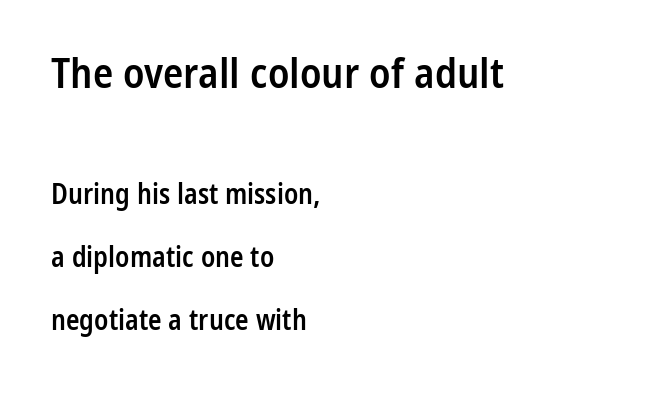
Spacing verdict: proportional, widths tailored to each character. As a designer I'd log this as weight 600, semibold. Typeset ragged right — the left edge is the straight one. This rendering features lettering with no underline. Unlike a traditional serif, this face leaves its strokes unadorned. This sample uses an upright cut, with every glyph sitting square on the baseline.
